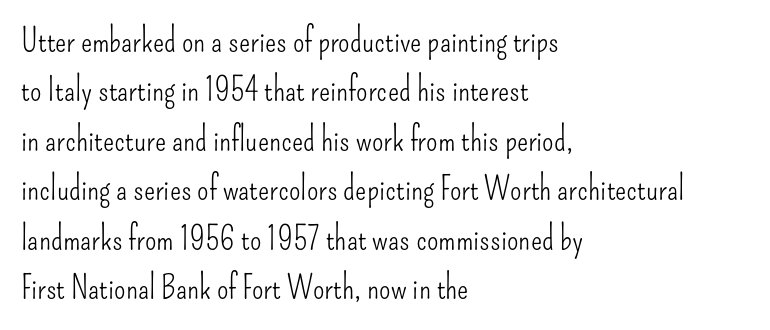
Evenly set lines give the paragraph a standard silhouette. Varying glyph widths throughout — classic text-font behaviour. The gap between lines stays unmarked. Posture: straight, roman, zero tilt.
